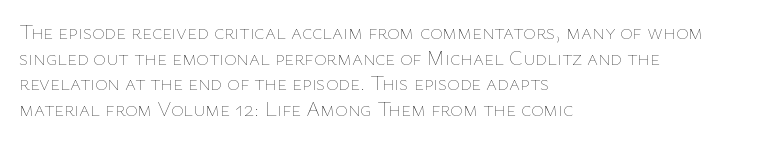
Q: Is the text bold? A: No.
Q: Is the text italic (slanted)? A: No, it is upright.
Q: Is the text underlined? A: No.
Q: How is the paragraph aligned? A: Left-aligned.
Q: Is the spacing between letters normal or unusually wide? A: Normal.
